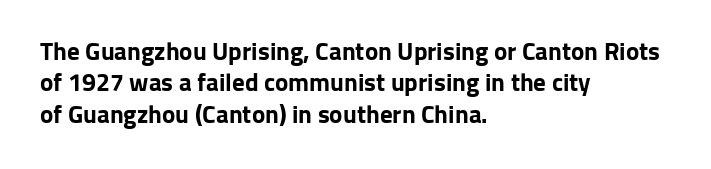
{"italic": "no", "bold": "yes", "underline": "no", "align": "left", "line_spacing": "normal", "line_spacing_ratio": 1.26, "letter_spacing": "normal", "letter_spacing_em": 0.0, "glyph_px": 25}
